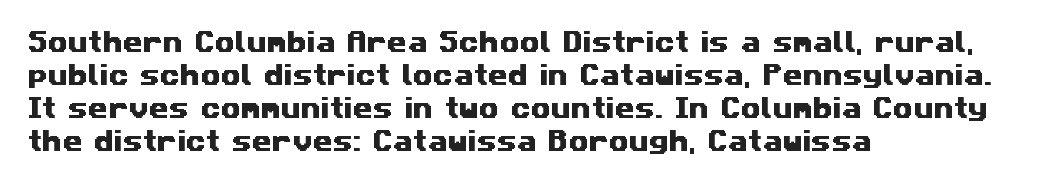
{"underline": "no", "align": "left", "line_spacing": "normal", "line_spacing_ratio": 1.43, "letter_spacing": "normal", "letter_spacing_em": 0.0, "glyph_px": 23}
